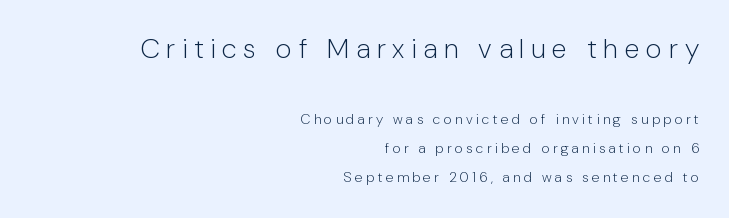
Each word looks stretched out because of the extra space between its letters. The specimen omits any rule beneath the text block's lines. The typeface has the unassuming heft of standard copy or less. Grotesque or geometric, the face here clearly has no serifs.
